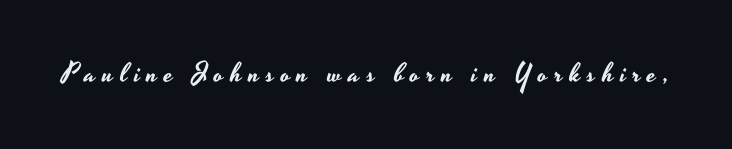
{"underline": "no", "letter_spacing": "wide", "letter_spacing_em": 0.25, "glyph_px": 27}
